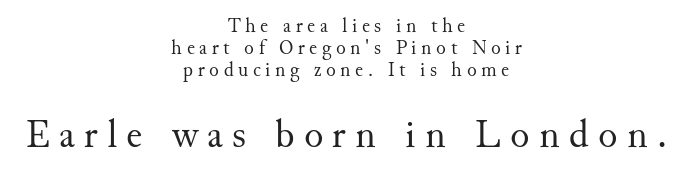
Q: Is the text bold? A: No.
Q: Is the text italic (slanted)? A: No, it is upright.
Q: Is the typeface a serif or a sans-serif typeface? A: Serif.
Q: Is the text underlined? A: No.
Q: How is the paragraph aligned? A: Centered.
Q: Is the spacing between letters normal or unusually wide? A: Unusually wide.
Q: Is the spacing between lines tight, normal or loose? A: Tight.
Q: Which block of text is set in a larger size, the first (top) or the second (bottom)? A: The second (bottom) one.
Q: Width (condensed, normal, or wide)? A: Normal.
Q: Stroke contrast? A: Medium.
Q: x-height? A: Small.
Q: Monospaced? A: No.
